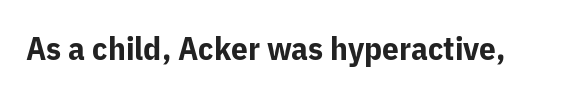
The image shows 33 px bold sans-serif type, upright; set normal letter spacing, not underlined; low stroke contrast and a medium x-height.
